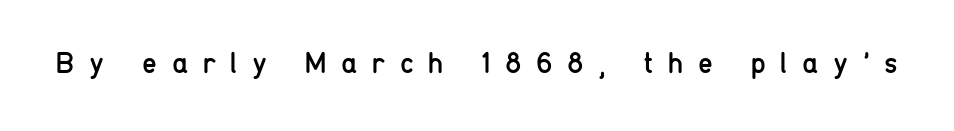
{"serif": "no", "italic": "no", "bold": "no", "weight": "regular", "width": "condensed", "stroke_contrast": "low", "x_height": "medium", "monospaced": "no", "underline": "no", "letter_spacing": "wide", "letter_spacing_em": 0.48, "glyph_px": 30}
